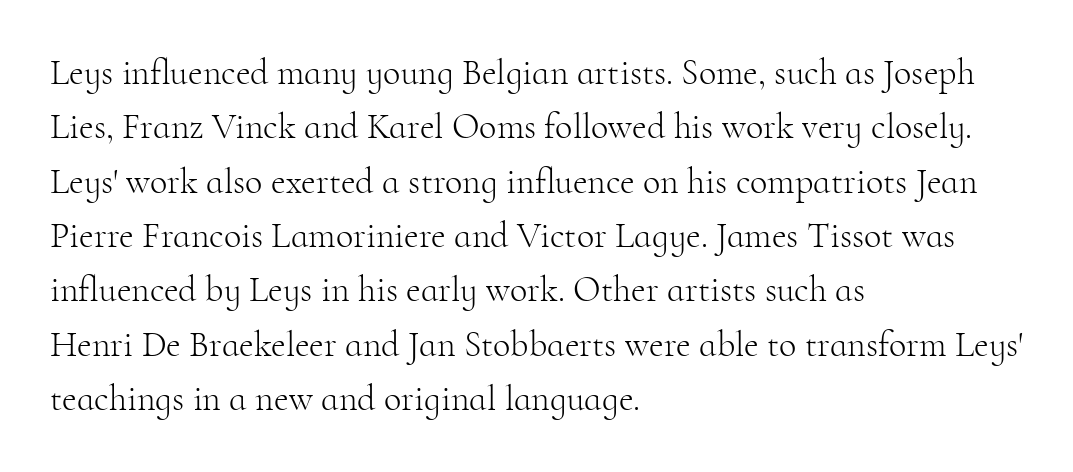
The image shows 36 px light serif type, upright; set left-aligned, normal line spacing (1.51x), normal letter spacing, not underlined; high stroke contrast and a small x-height.
